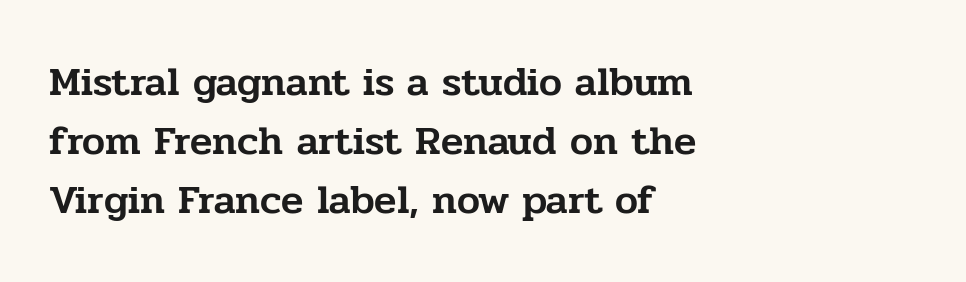
Q: Is the text italic (slanted)? A: No, it is upright.
Q: Is the typeface a serif or a sans-serif typeface? A: Serif.
Q: Is the text underlined? A: No.
Q: How is the paragraph aligned? A: Left-aligned.
Q: Is the spacing between letters normal or unusually wide? A: Normal.
Q: Is the spacing between lines tight, normal or loose? A: Normal.
Q: Width (condensed, normal, or wide)? A: Normal.
Q: Stroke contrast? A: Low.
Q: x-height? A: Medium.
Q: Monospaced? A: No.
